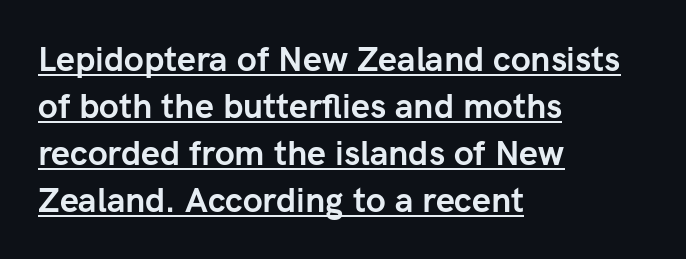
Q: Is the text bold? A: Yes.
Q: Is the text italic (slanted)? A: No, it is upright.
Q: Is the typeface a serif or a sans-serif typeface? A: Sans-serif.
Q: Is the text underlined? A: Yes.
Q: How is the paragraph aligned? A: Left-aligned.
Q: Is the spacing between letters normal or unusually wide? A: Normal.
Q: Is the spacing between lines tight, normal or loose? A: Normal.
Q: Width (condensed, normal, or wide)? A: Normal.
Q: Stroke contrast? A: Low.
Q: x-height? A: Medium.
Q: Monospaced? A: No.
